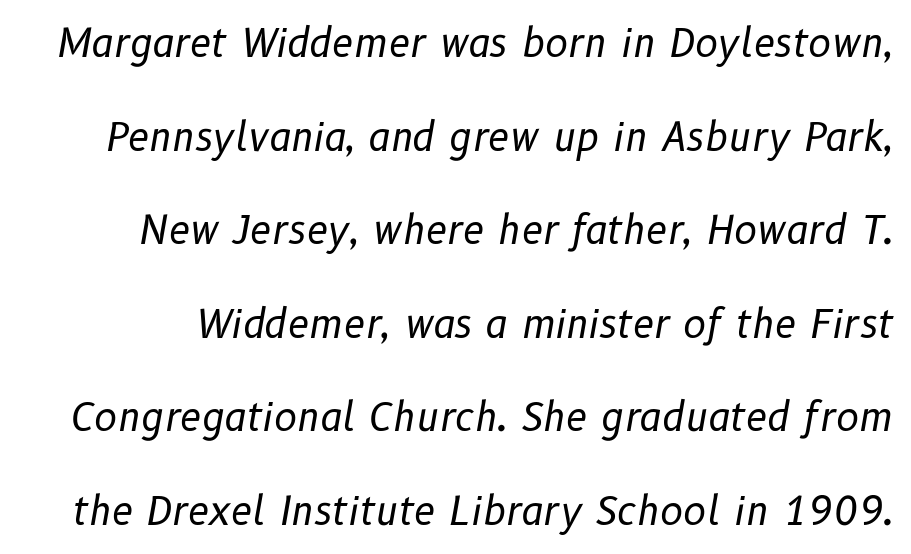
{"italic": "yes", "lean": "right", "slant_degrees": 10, "bold": "no", "weight": "regular", "width": "normal", "stroke_contrast": "low", "x_height": "medium", "monospaced": "no", "underline": "no", "line_spacing": "loose", "line_spacing_ratio": 2.4, "letter_spacing": "normal", "letter_spacing_em": 0.0, "glyph_px": 39}
